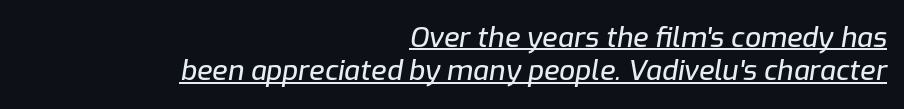
Compared with typical body copy, the letter spacing here is the same. Tall strokes in this sample are angled rather than plumb. Does the copy run flush right? Yes — the right margin is perfectly even. A continuous stroke trails under the words, as in a hyperlink. The rendering uses natural spacing where letterforms have individual widths.
